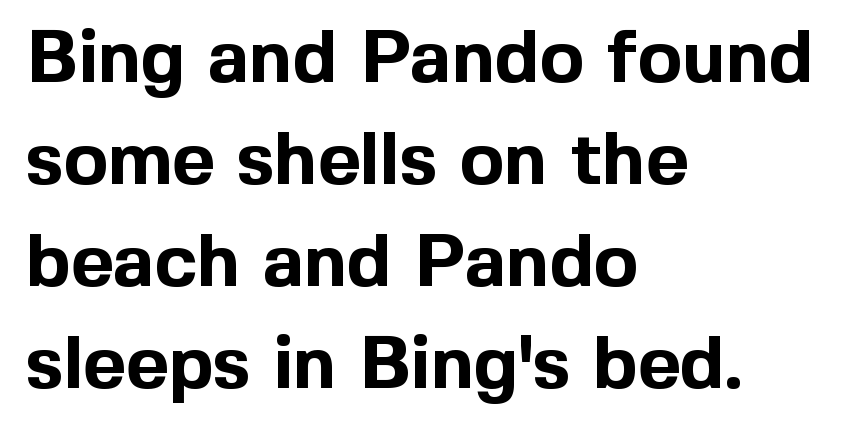
Line beginnings align vertically; line endings do not. Do the letters lean? They stand straight. Honestly, the row spacing looks completely unremarkable. There is no visible air inserted between adjacent glyphs.
